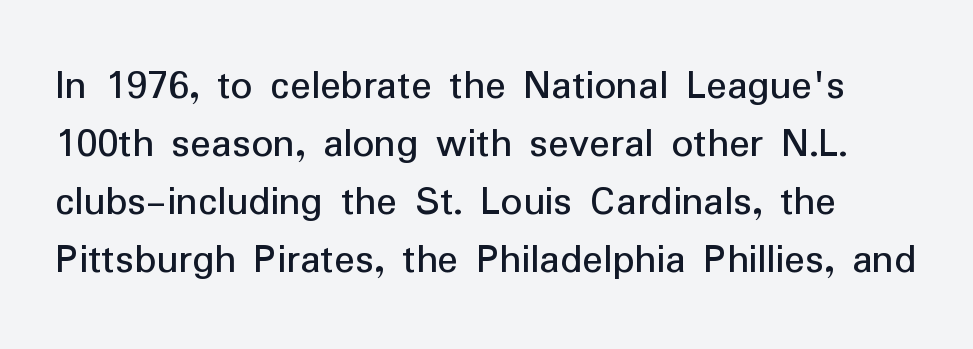
The image shows 43 px regular-weight sans-serif type, upright; set normal line spacing (1.35x), normal letter spacing, not underlined; low stroke contrast and a medium x-height.
